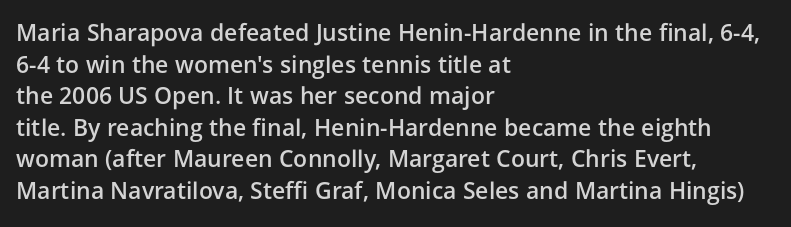
Q: Is the text bold? A: Semi-bold.
Q: Is the text italic (slanted)? A: No, it is upright.
Q: Is the text underlined? A: No.
Q: How is the paragraph aligned? A: Left-aligned.
Q: Is the spacing between letters normal or unusually wide? A: Normal.
Q: Is the spacing between lines tight, normal or loose? A: Normal.
